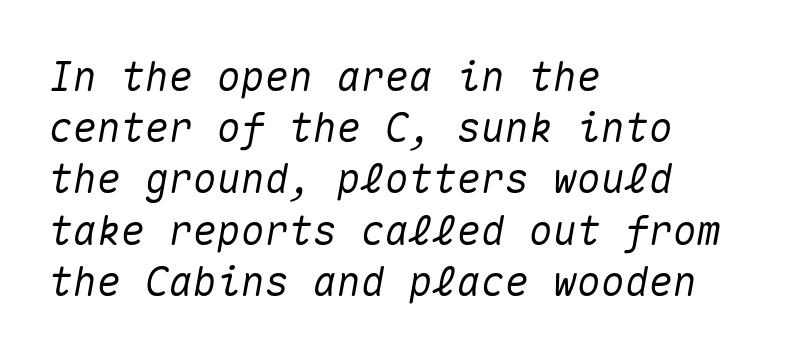
{"italic": "yes", "lean": "right", "slant_degrees": 10, "width": "normal", "stroke_contrast": "medium", "x_height": "medium", "monospaced": "yes", "underline": "no", "align": "left", "line_spacing": "normal", "line_spacing_ratio": 1.28, "letter_spacing": "normal", "letter_spacing_em": 0.0, "glyph_px": 40}
